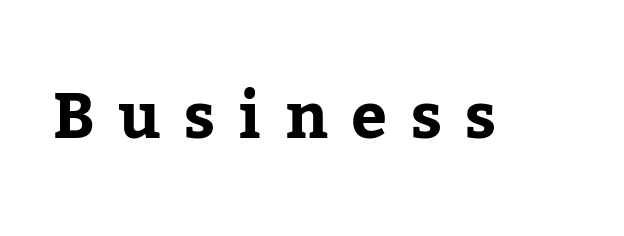
Think of a printed novel: that variable character pitch is what you see here. Unmarked baselines from the first word to the last. Compared with typical body copy, the letter spacing here is much looser. Letterform terminals end in serifs throughout the passage. This sample uses an upright cut, with every glyph sitting square on the baseline.
